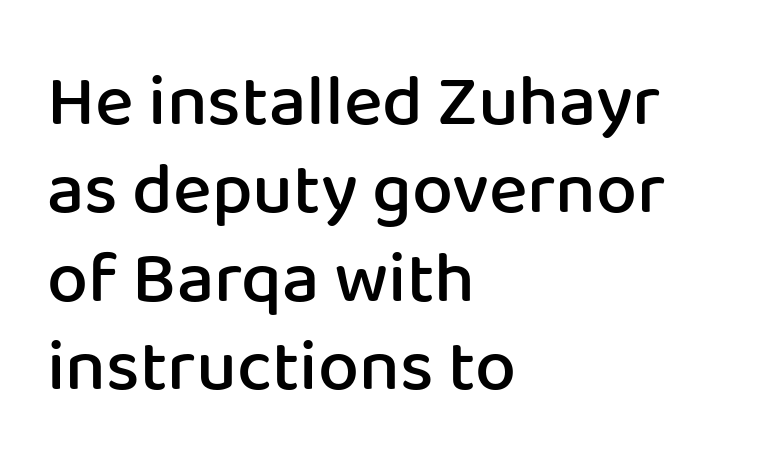
Q: Is the text bold? A: Semi-bold.
Q: Is the text italic (slanted)? A: No, it is upright.
Q: Is the typeface a serif or a sans-serif typeface? A: Sans-serif.
Q: Is the text underlined? A: No.
Q: How is the paragraph aligned? A: Left-aligned.
Q: Is the spacing between letters normal or unusually wide? A: Normal.
Q: Width (condensed, normal, or wide)? A: Normal.
Q: Stroke contrast? A: Low.
Q: x-height? A: Medium.
Q: Monospaced? A: No.
